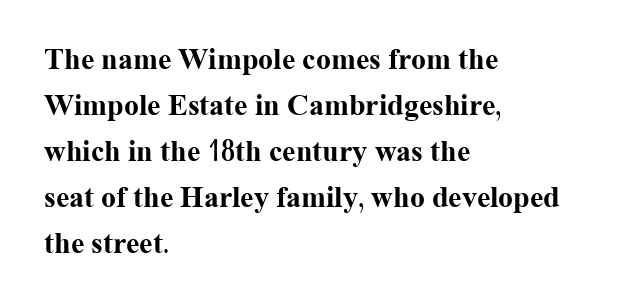
Q: Is the text bold? A: Yes.
Q: Is the text italic (slanted)? A: No, it is upright.
Q: Is the typeface a serif or a sans-serif typeface? A: Serif.
Q: Is the text underlined? A: No.
Q: How is the paragraph aligned? A: Left-aligned.
Q: Is the spacing between letters normal or unusually wide? A: Normal.
Q: Is the spacing between lines tight, normal or loose? A: Normal.
Q: Width (condensed, normal, or wide)? A: Normal.
Q: Stroke contrast? A: Medium.
Q: x-height? A: Medium.
Q: Monospaced? A: No.
